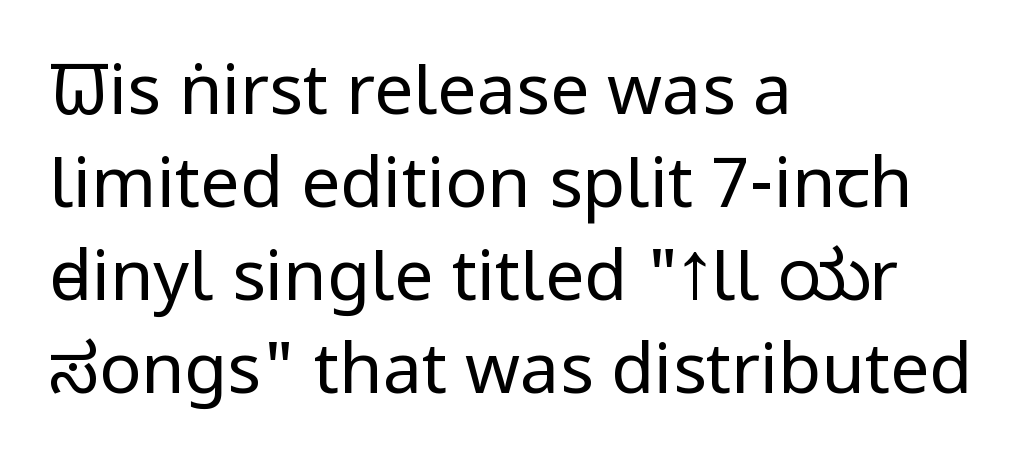
Q: Is the text bold? A: No.
Q: Is the text italic (slanted)? A: No, it is upright.
Q: Is the typeface a serif or a sans-serif typeface? A: Sans-serif.
Q: Is the text underlined? A: No.
Q: How is the paragraph aligned? A: Left-aligned.
Q: Is the spacing between letters normal or unusually wide? A: Normal.
Q: Is the spacing between lines tight, normal or loose? A: Normal.
Q: Width (condensed, normal, or wide)? A: Condensed.
Q: Stroke contrast? A: Low.
Q: x-height? A: Large.
Q: Monospaced? A: No.
